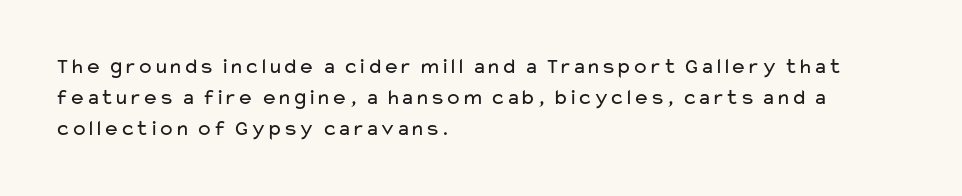
{"italic": "no", "bold": "no", "underline": "no", "align": "left", "line_spacing": "normal", "line_spacing_ratio": 1.41, "letter_spacing": "normal", "letter_spacing_em": 0.0, "glyph_px": 22}
